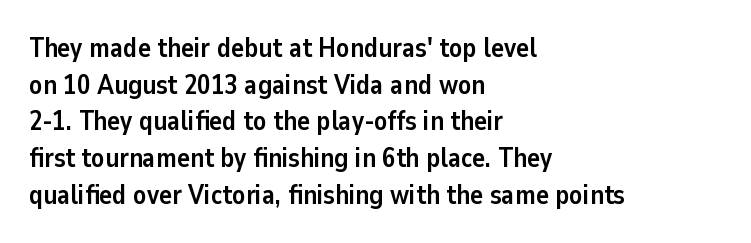
The image shows 27 px bold type, upright; set left-aligned, normal line spacing (1.36x), normal letter spacing, not underlined.
